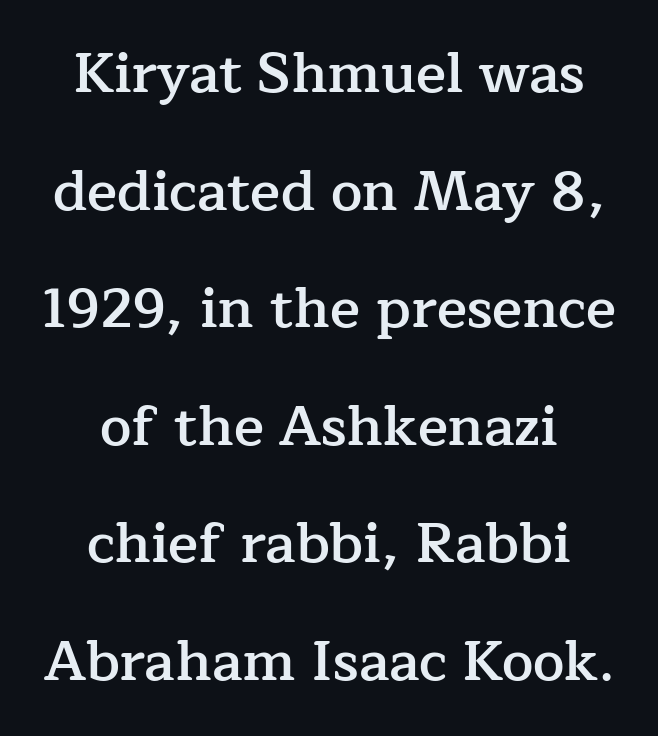
A clean baseline with only descenders dipping below it. A semibold gives these letters moderate extra thickness, short of bold. This sample has the flowing, uneven cadence of proportional lettering. Look at the bottom of the vertical strokes: they flare into serifs here.
